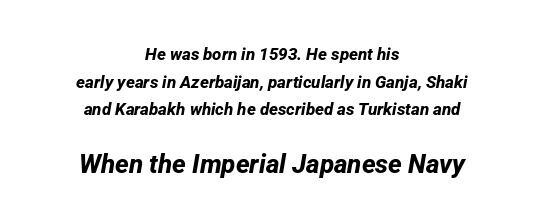
Q: Is the text bold? A: Yes.
Q: Is the text underlined? A: No.
Q: How is the paragraph aligned? A: Centered.
Q: Is the spacing between letters normal or unusually wide? A: Normal.
Q: Is the spacing between lines tight, normal or loose? A: Normal.
Q: Which block of text is set in a larger size, the first (top) or the second (bottom)? A: The second (bottom) one.
